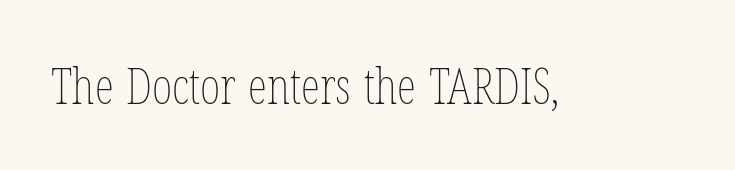
The image shows 49 px thin, condensed type, upright; set normal letter spacing, not underlined; low stroke contrast and a medium x-height.
